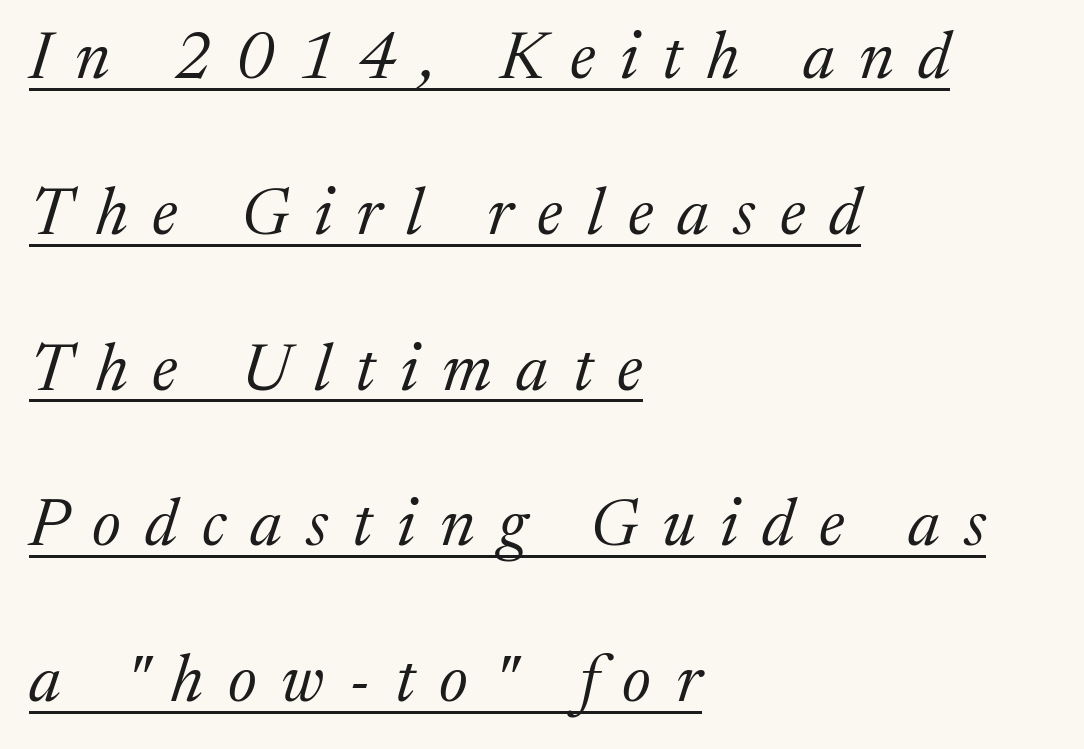
{"serif": "yes", "italic": "yes", "lean": "right", "slant_degrees": 17, "bold": "no", "weight": "regular", "width": "normal", "stroke_contrast": "medium", "x_height": "medium", "monospaced": "no", "underline": "yes", "align": "left", "line_spacing": "loose", "line_spacing_ratio": 2.36, "letter_spacing": "wide", "letter_spacing_em": 0.37, "glyph_px": 66}
